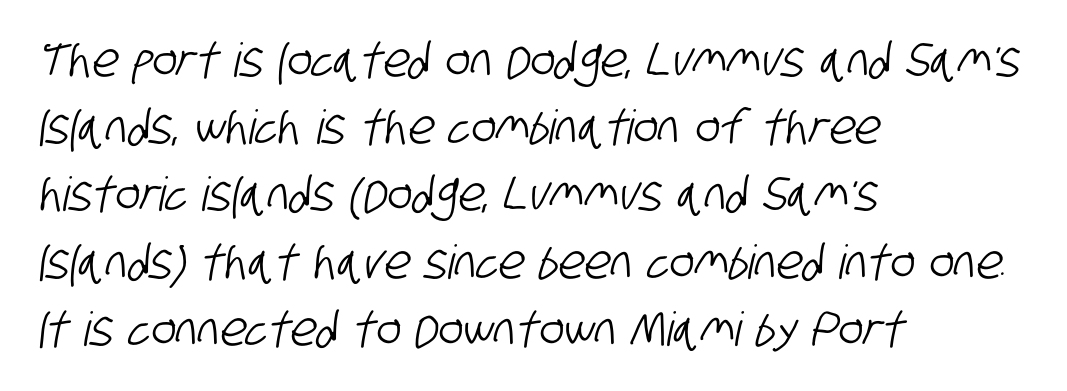
{"serif": "no", "width": "condensed", "stroke_contrast": "low", "x_height": "large", "monospaced": "no", "underline": "no", "align": "left", "line_spacing": "normal", "line_spacing_ratio": 1.43, "letter_spacing": "normal", "letter_spacing_em": 0.0, "glyph_px": 47}
